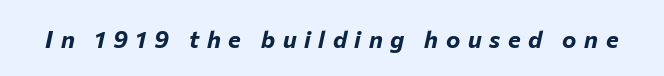
{"italic": "yes", "lean": "right", "slant_degrees": 12, "bold": "yes", "underline": "no", "letter_spacing": "wide", "letter_spacing_em": 0.32, "glyph_px": 24}
